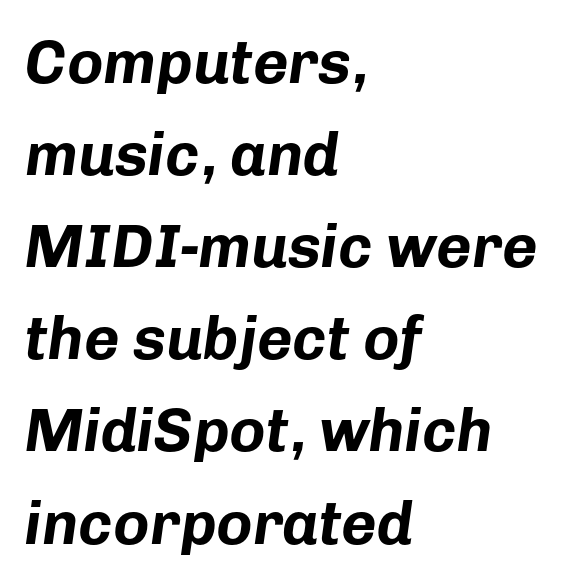
Standard letterfit; no display-style spreading of the glyphs. If you drew a ruler down the left edge, every line would touch it. Here the designer chose a conventional face with non-uniform glyph widths. Baseline-to-baseline distance is the conventional proportion of letter height. An italicized treatment has been applied to the whole sample. Caption: bold face, heavy strokes.
